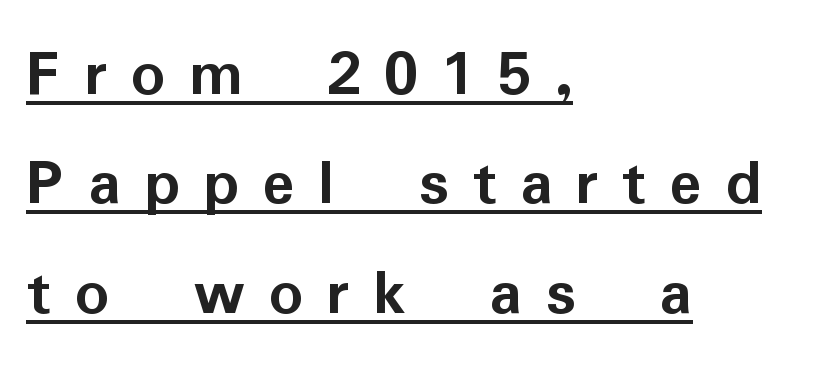
{"serif": "no", "italic": "no", "bold": "yes", "weight": "semibold", "width": "normal", "stroke_contrast": "low", "x_height": "medium", "monospaced": "no", "underline": "yes", "align": "left", "line_spacing": "normal", "line_spacing_ratio": 1.61, "letter_spacing": "wide", "letter_spacing_em": 0.34, "glyph_px": 68}
